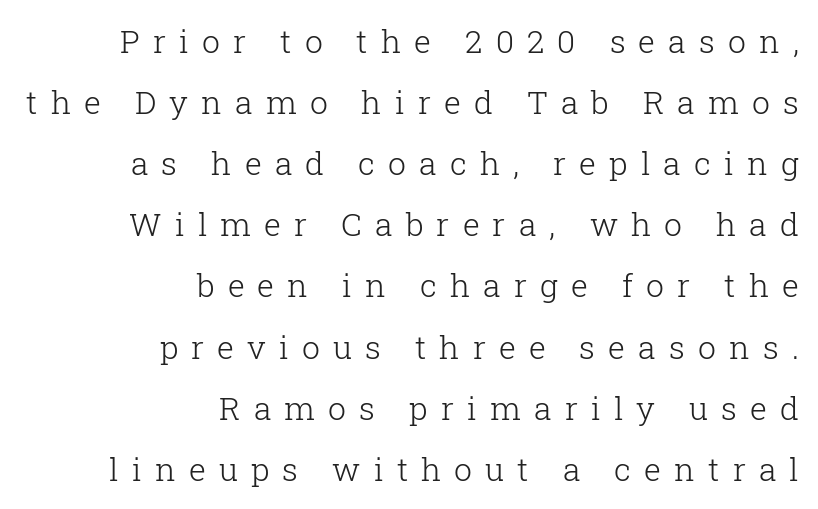
{"serif": "yes", "italic": "no", "bold": "no", "weight": "light", "width": "normal", "stroke_contrast": "low", "x_height": "medium", "monospaced": "no", "underline": "no", "align": "right", "line_spacing": "loose", "line_spacing_ratio": 1.91, "letter_spacing": "wide", "letter_spacing_em": 0.41, "glyph_px": 32}
